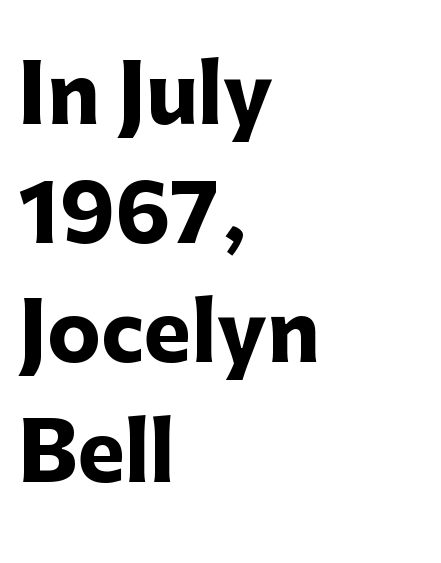
Does the type have serifs? No, each stem ends abruptly. The passage shown is not underscored anywhere. The passage shown is emphatically bold. The paragraph shown leans on its left margin. The rows are spaced the way most documents space them. These lines are rendered in a variable-pitch font.
